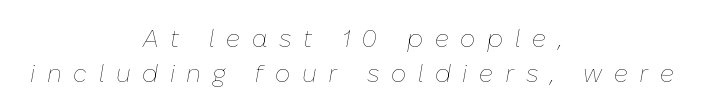
The image shows 24 px text type, italic (leaning right); set centered, normal line spacing (1.44x), unusually wide letter spacing (+0.48 em), not underlined.
